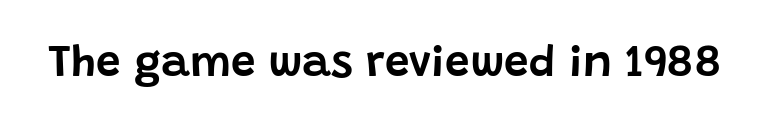
Q: Is the text italic (slanted)? A: No, it is upright.
Q: Is the typeface a serif or a sans-serif typeface? A: Sans-serif.
Q: Is the text underlined? A: No.
Q: Is the spacing between letters normal or unusually wide? A: Normal.
Q: Width (condensed, normal, or wide)? A: Normal.
Q: Stroke contrast? A: Low.
Q: x-height? A: Large.
Q: Monospaced? A: No.
